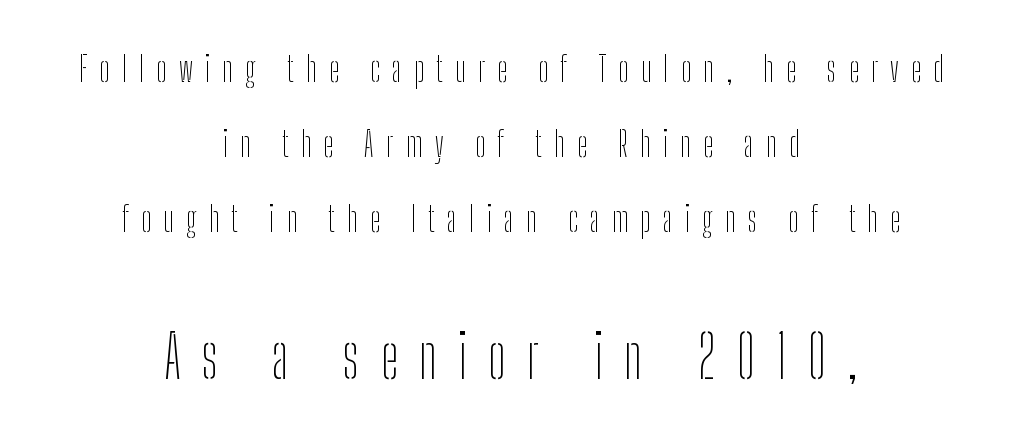
The image shows 59 px thin, condensed sans-serif type, upright; set centered, loose line spacing (2.2x), unusually wide letter spacing (+0.36 em), not underlined; the second (bottom) block is 1.74x larger; low stroke contrast and a medium x-height.
